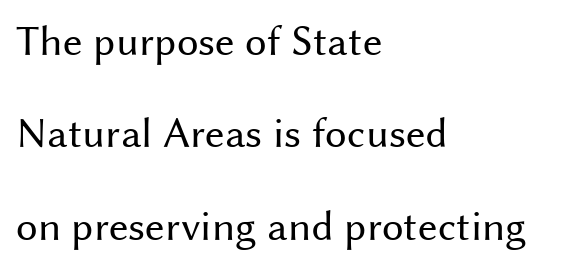
{"serif": "no", "italic": "no", "bold": "no", "weight": "regular", "width": "normal", "stroke_contrast": "medium", "x_height": "medium", "monospaced": "no", "underline": "no", "align": "left", "line_spacing": "loose", "line_spacing_ratio": 2.15, "letter_spacing": "normal", "letter_spacing_em": 0.0, "glyph_px": 43}
